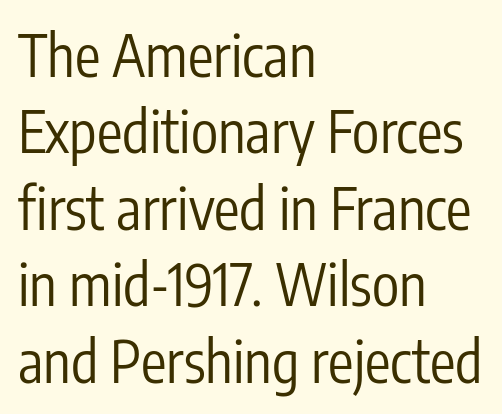
{"serif": "no", "italic": "no", "bold": "no", "weight": "regular", "width": "condensed", "stroke_contrast": "low", "x_height": "medium", "monospaced": "no", "underline": "no", "align": "left", "line_spacing": "normal", "line_spacing_ratio": 1.34, "letter_spacing": "normal", "letter_spacing_em": 0.0, "glyph_px": 57}
